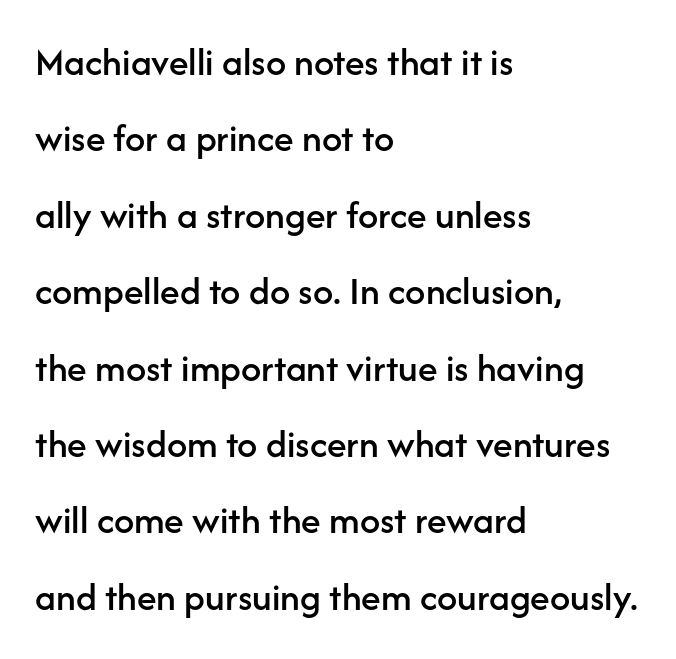
Visually the block forms a straight wall on the left and a jagged coastline on the right. Tracking value appears to be zero — textbook default spacing. The font's upright variant was chosen for this text. The gap between lines stays unmarked. How would I describe the line gaps? Wide and relaxed. These lines are composed in type without serifs.
